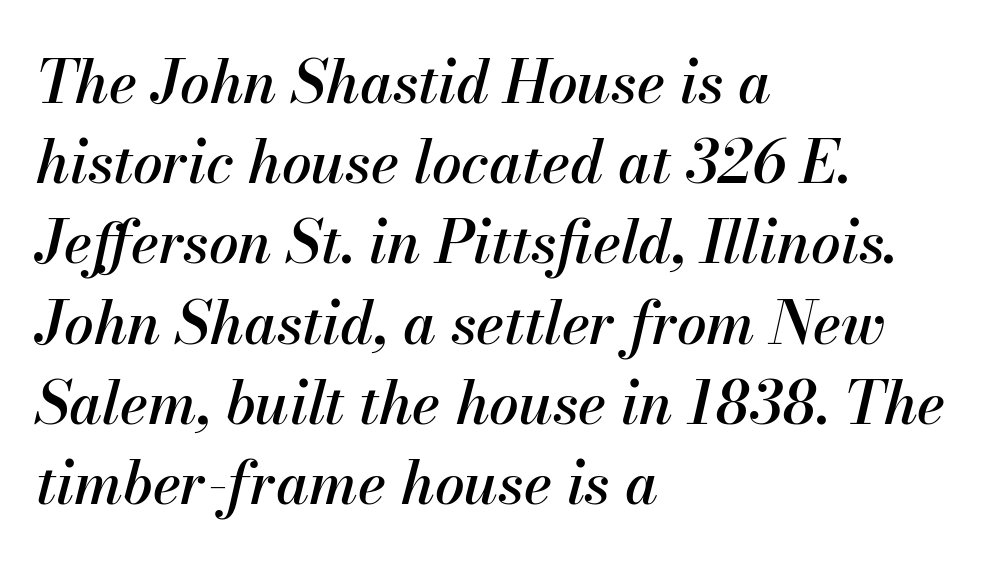
The image shows 59 px text type, italic (leaning right); set left-aligned, normal line spacing (1.36x), normal letter spacing, not underlined; medium stroke contrast and a small x-height.
